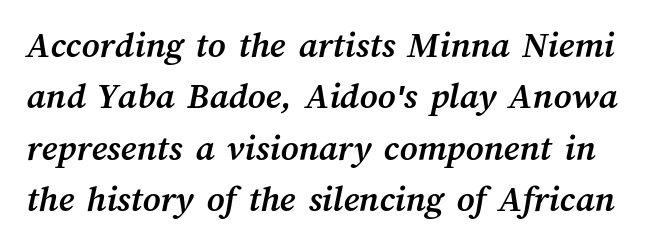
{"bold": "yes", "weight": "semibold", "width": "normal", "stroke_contrast": "medium", "x_height": "medium", "monospaced": "no", "underline": "no", "line_spacing": "normal", "line_spacing_ratio": 1.35, "letter_spacing": "normal", "letter_spacing_em": 0.0, "glyph_px": 38}
